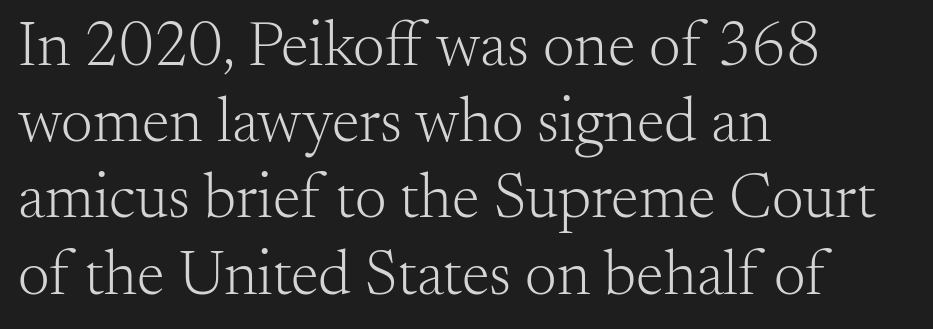
The image shows 63 px light serif type, upright; set left-aligned, line spacing 1.21x, normal letter spacing, not underlined; medium stroke contrast and a small x-height.
